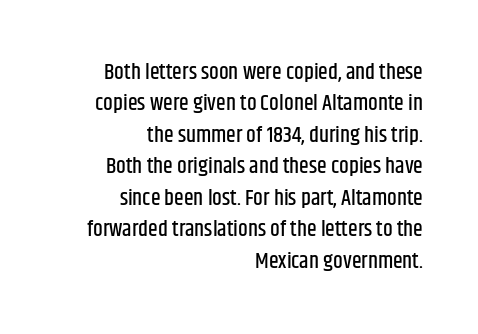
The image shows 22 px text type, upright; set right-aligned, normal line spacing (1.43x), normal letter spacing, not underlined.
